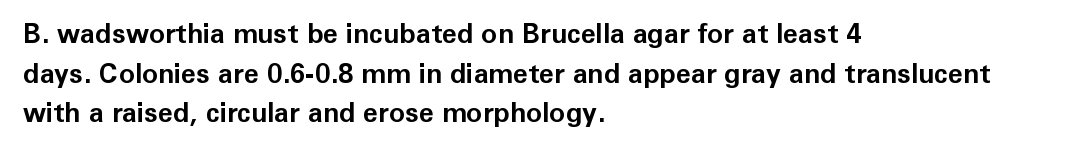
Q: Is the text bold? A: Yes.
Q: Is the text italic (slanted)? A: No, it is upright.
Q: Is the text underlined? A: No.
Q: How is the paragraph aligned? A: Left-aligned.
Q: Is the spacing between letters normal or unusually wide? A: Normal.
Q: Is the spacing between lines tight, normal or loose? A: Normal.
